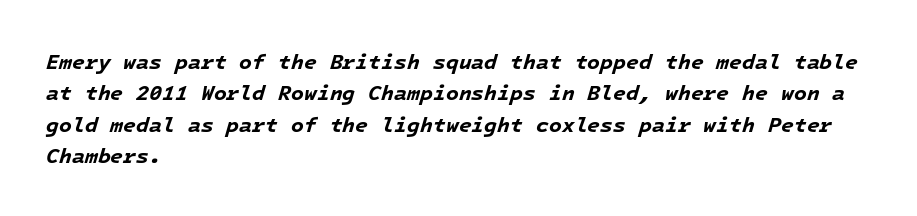
A classic flush-left, rag-right setting is used for this passage. The line texture is even and compact thanks to regular tracking. Rule under the text: the space is simply empty. Typographic density is high because the face is bold.
